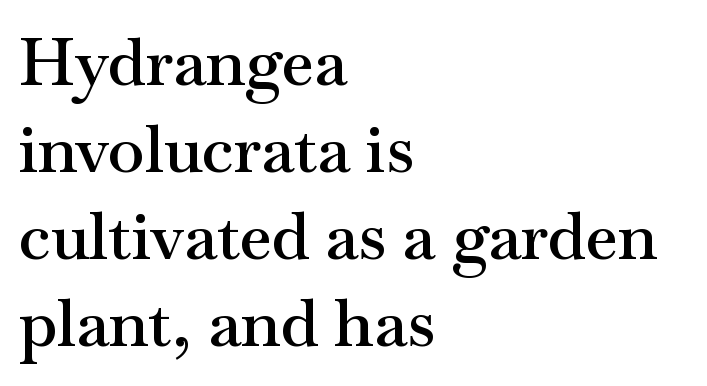
The image shows 66 px semibold, wide serif type, upright; set left-aligned, normal line spacing (1.32x), normal letter spacing, not underlined; medium stroke contrast and a small x-height.
